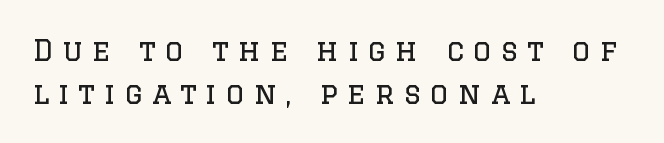
Q: Is the text bold? A: No.
Q: Is the text italic (slanted)? A: No, it is upright.
Q: Is the typeface a serif or a sans-serif typeface? A: Serif.
Q: Is the text underlined? A: No.
Q: How is the paragraph aligned? A: Left-aligned.
Q: Is the spacing between letters normal or unusually wide? A: Unusually wide.
Q: Is the spacing between lines tight, normal or loose? A: Normal.
Q: Width (condensed, normal, or wide)? A: Normal.
Q: Stroke contrast? A: Low.
Q: x-height? A: Large.
Q: Monospaced? A: No.
